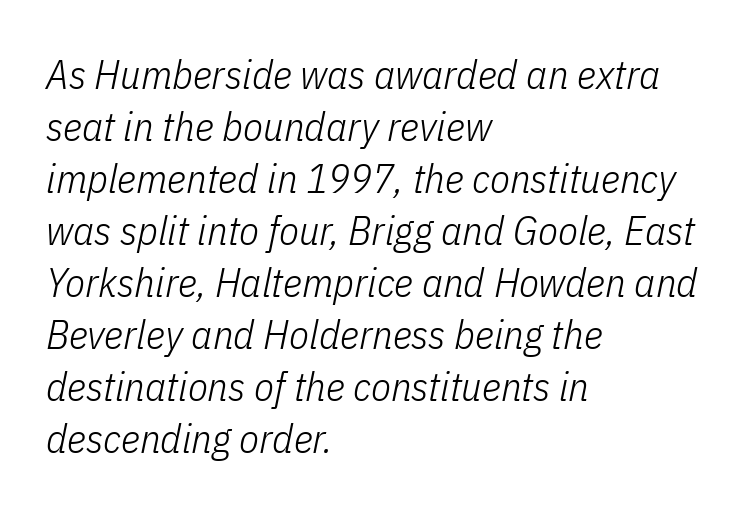
The image shows 41 px light, condensed type, italic (leaning right); set left-aligned, normal line spacing (1.27x), normal letter spacing, not underlined; low stroke contrast and a medium x-height.
